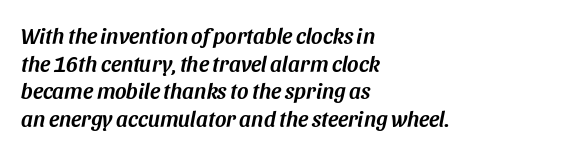
The image shows 22 px text type, italic (leaning right); set left-aligned, normal line spacing (1.26x), normal letter spacing, not underlined.
